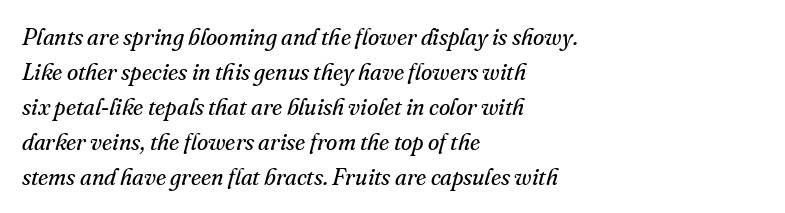
{"italic": "yes", "lean": "right", "slant_degrees": 16, "bold": "no", "underline": "no", "align": "left", "line_spacing": "normal", "line_spacing_ratio": 1.52, "letter_spacing": "normal", "letter_spacing_em": 0.0, "glyph_px": 23}
